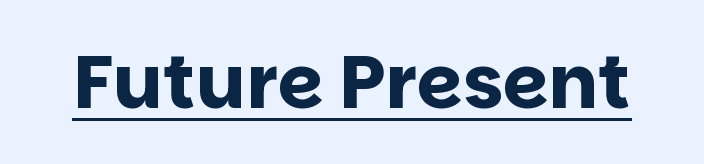
The face used here is proportionally spaced, like ordinary book or web type. A typesetter would call this zero additional tracking. The passage shown is typeset with a sans-serif family. Glance below the letters and you will spot a drawn line.
